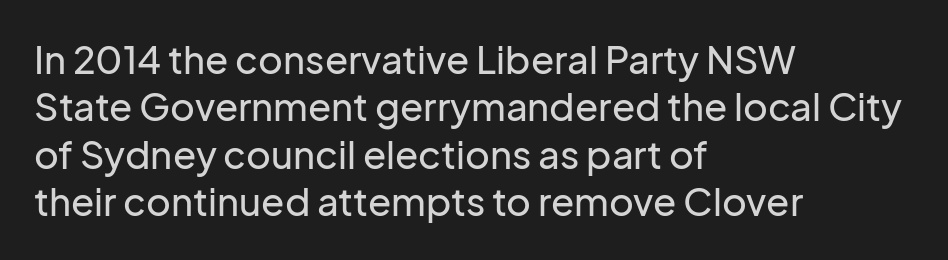
{"serif": "no", "italic": "no", "width": "normal", "stroke_contrast": "low", "x_height": "medium", "monospaced": "no", "underline": "no", "align": "left", "line_spacing": "normal", "line_spacing_ratio": 1.25, "letter_spacing": "normal", "letter_spacing_em": 0.0, "glyph_px": 38}
